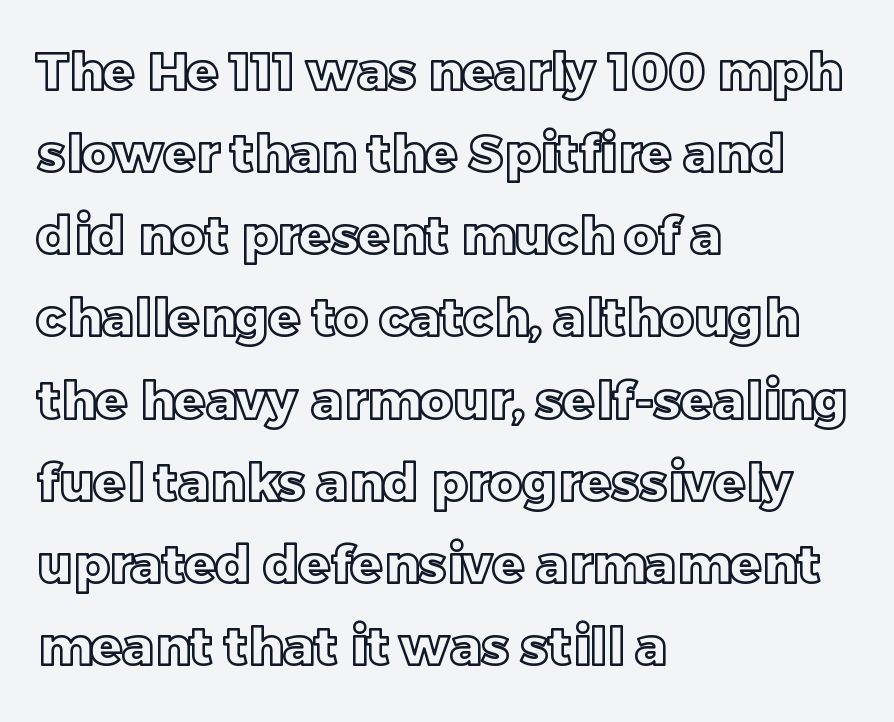
{"italic": "no", "width": "normal", "x_height": "large", "monospaced": "no", "underline": "no", "align": "left", "line_spacing": "normal", "line_spacing_ratio": 1.58, "letter_spacing": "normal", "letter_spacing_em": 0.0, "glyph_px": 52}
